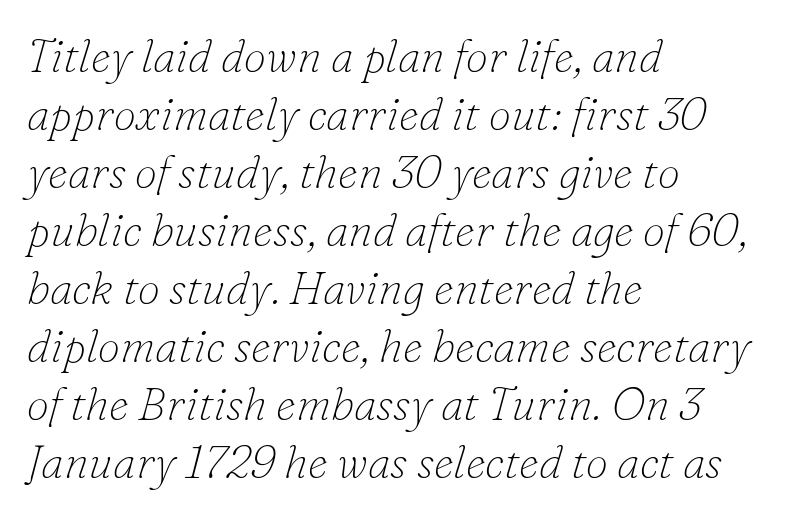
The image shows 45 px thin serif type, italic (leaning right); set left-aligned, normal line spacing (1.29x), normal letter spacing, not underlined; low stroke contrast and a small x-height.
